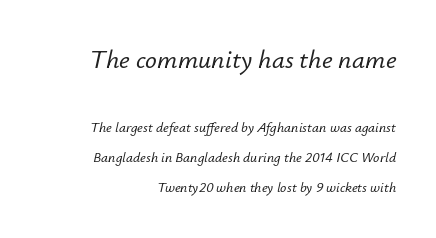
The image shows 26 px text type, italic (leaning right); set right-aligned, loose line spacing (2.16x), normal letter spacing, not underlined; the first (top) block is 1.86x larger.
